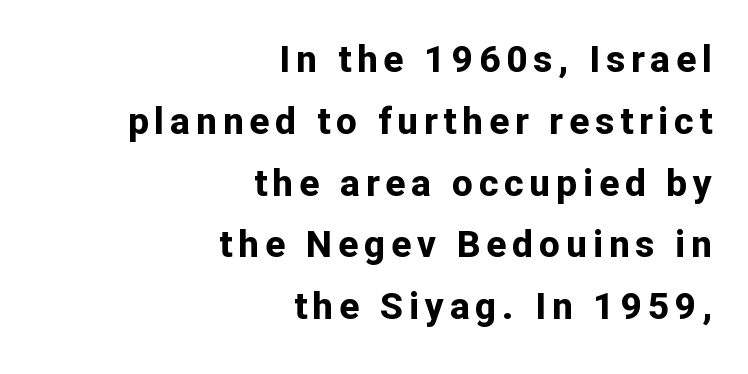
Q: Is the text bold? A: Yes.
Q: Is the text italic (slanted)? A: No, it is upright.
Q: Is the typeface a serif or a sans-serif typeface? A: Sans-serif.
Q: Is the text underlined? A: No.
Q: How is the paragraph aligned? A: Right-aligned.
Q: Is the spacing between lines tight, normal or loose? A: Normal.
Q: Width (condensed, normal, or wide)? A: Normal.
Q: Stroke contrast? A: Low.
Q: x-height? A: Medium.
Q: Monospaced? A: No.
